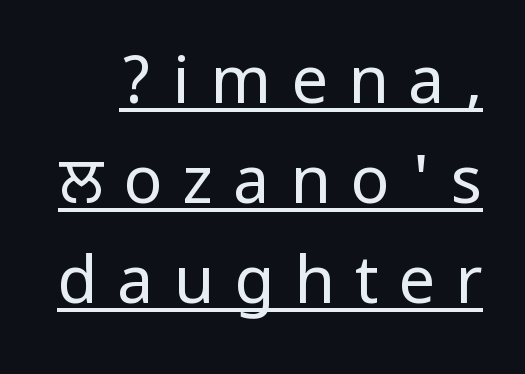
The passage shown is underscored from start to finish. Stroke mass is kept to a normal reading level or below. Italic: no, the glyphs are upright roman. The type is letterspaced generously, with wide tracking.
